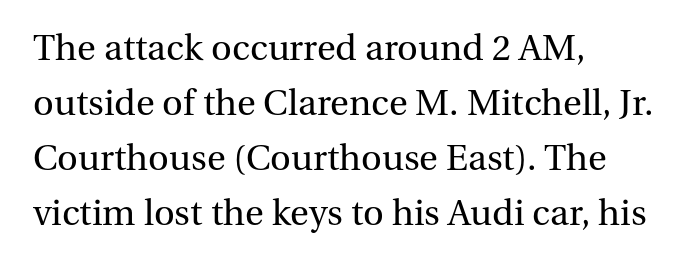
Q: Is the text bold? A: No.
Q: Is the text italic (slanted)? A: No, it is upright.
Q: Is the typeface a serif or a sans-serif typeface? A: Serif.
Q: Is the text underlined? A: No.
Q: How is the paragraph aligned? A: Left-aligned.
Q: Is the spacing between letters normal or unusually wide? A: Normal.
Q: Is the spacing between lines tight, normal or loose? A: Normal.
Q: Width (condensed, normal, or wide)? A: Normal.
Q: Stroke contrast? A: Medium.
Q: x-height? A: Medium.
Q: Monospaced? A: No.
